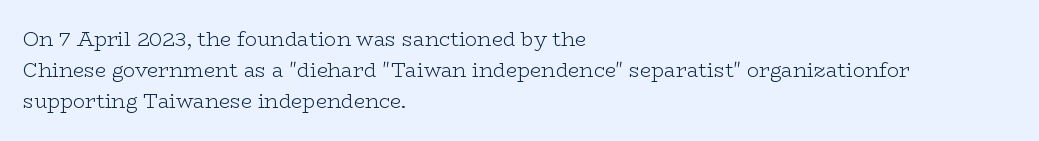
Q: Is the text bold? A: No.
Q: Is the text italic (slanted)? A: No, it is upright.
Q: Is the text underlined? A: No.
Q: How is the paragraph aligned? A: Left-aligned.
Q: Is the spacing between letters normal or unusually wide? A: Normal.
Q: Is the spacing between lines tight, normal or loose? A: Normal.
